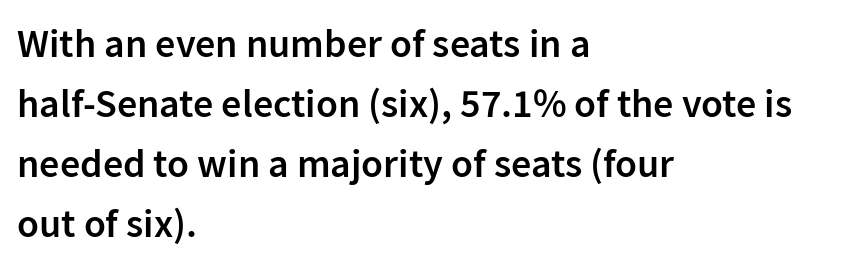
{"serif": "no", "italic": "no", "bold": "semi", "weight": "semibold", "width": "normal", "stroke_contrast": "low", "x_height": "medium", "monospaced": "no", "underline": "no", "align": "left", "line_spacing": "normal", "line_spacing_ratio": 1.5, "letter_spacing": "normal", "letter_spacing_em": 0.0, "glyph_px": 40}
